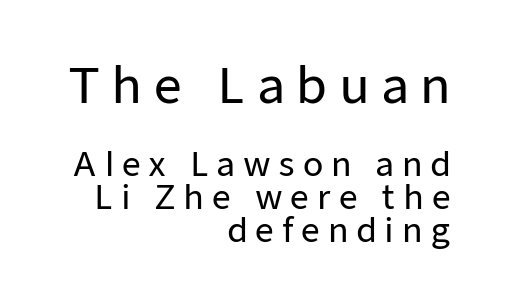
The image shows 49 px sans-serif type, upright; set right-aligned, tight line spacing (1.01x), unusually wide letter spacing (+0.23 em), not underlined; the first (top) block is 1.48x larger; low stroke contrast and a medium x-height.
